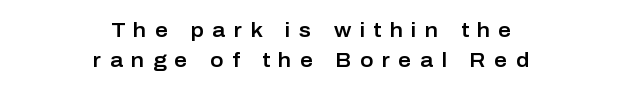
{"italic": "no", "underline": "no", "align": "center", "line_spacing": "normal", "line_spacing_ratio": 1.48, "letter_spacing": "wide", "letter_spacing_em": 0.43, "glyph_px": 20}
